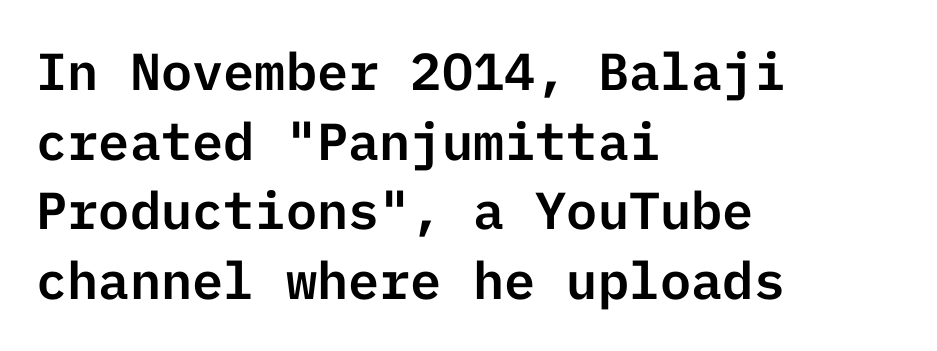
{"serif": "no", "italic": "no", "width": "normal", "stroke_contrast": "low", "x_height": "medium", "underline": "no", "align": "left", "line_spacing": "normal", "line_spacing_ratio": 1.34, "letter_spacing": "normal", "letter_spacing_em": 0.0, "glyph_px": 52}
